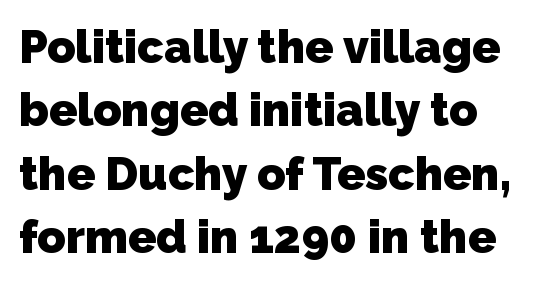
The image shows 46 px heavy sans-serif type; set left-aligned, normal line spacing (1.38x), normal letter spacing, not underlined; low stroke contrast and a medium x-height.
